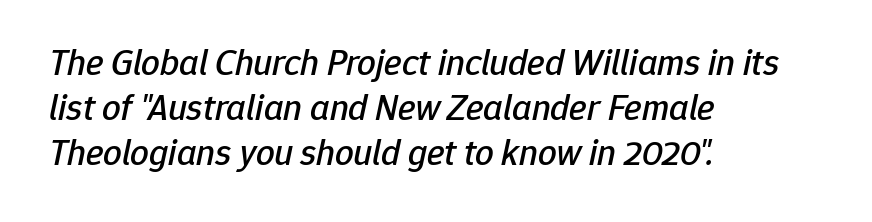
{"italic": "yes", "lean": "right", "slant_degrees": 12, "width": "normal", "stroke_contrast": "low", "x_height": "medium", "monospaced": "no", "underline": "no", "align": "left", "line_spacing_ratio": 1.21, "letter_spacing": "normal", "letter_spacing_em": 0.0, "glyph_px": 37}
